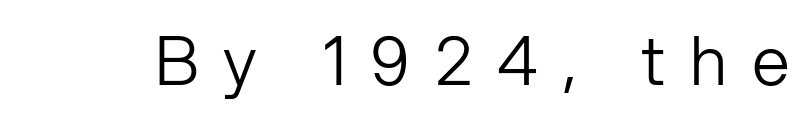
The image shows 68 px light sans-serif type, upright; set unusually wide letter spacing (+0.37 em), not underlined; low stroke contrast and a medium x-height.
